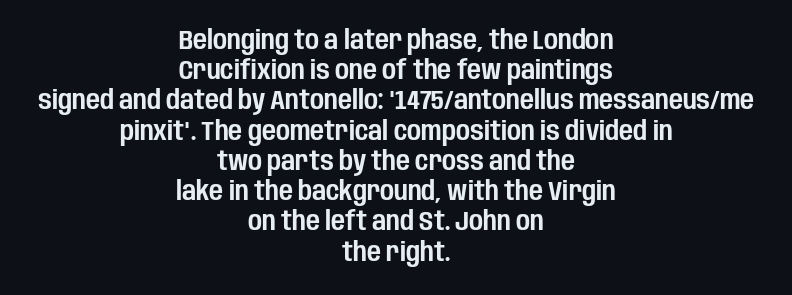
This rendering leaves character spacing at its baseline value. Is there much room between lines? No — they nearly touch. If you drew a line through each stem, it would be perfectly vertical. These lines are centered, leaving both edges ragged. Descender tails drop into unmarked territory.
